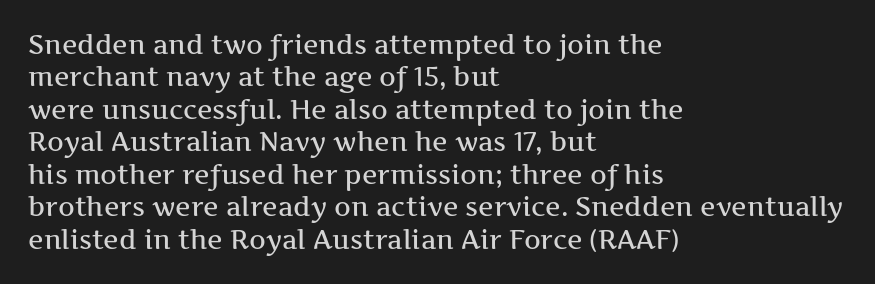
{"italic": "no", "underline": "no", "align": "left", "line_spacing": "normal", "line_spacing_ratio": 1.25, "letter_spacing": "normal", "letter_spacing_em": 0.0, "glyph_px": 26}
